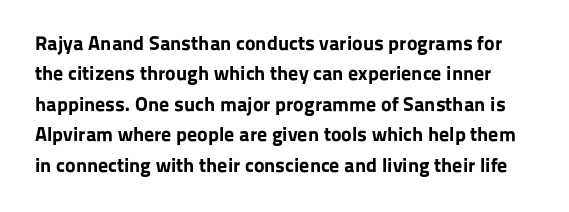
The image shows 20 px bold type, upright; set normal line spacing (1.52x), normal letter spacing, not underlined.
